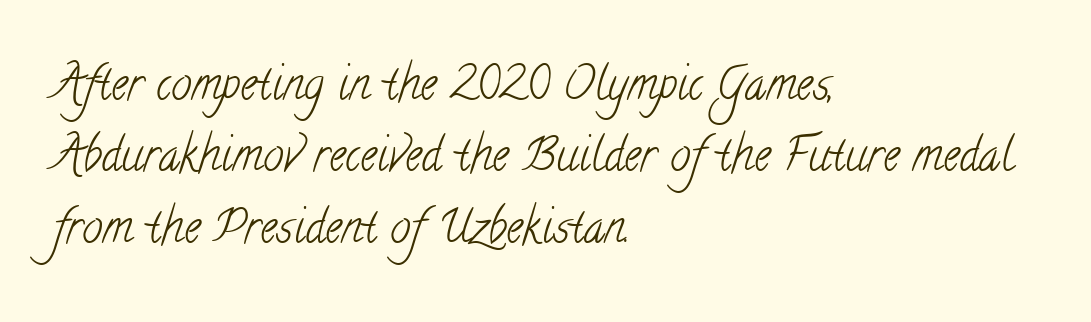
Q: Is the text bold? A: No.
Q: Is the typeface a serif or a sans-serif typeface? A: Serif.
Q: Is the text underlined? A: No.
Q: How is the paragraph aligned? A: Left-aligned.
Q: Is the spacing between letters normal or unusually wide? A: Normal.
Q: Is the spacing between lines tight, normal or loose? A: Normal.
Q: Width (condensed, normal, or wide)? A: Condensed.
Q: Stroke contrast? A: Low.
Q: x-height? A: Small.
Q: Monospaced? A: No.
